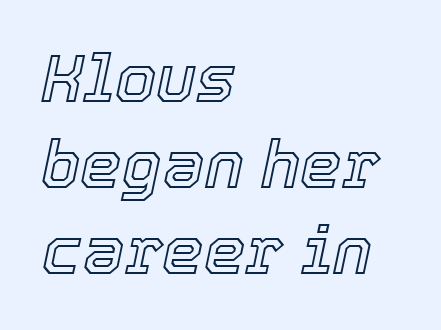
{"italic": "yes", "lean": "right", "slant_degrees": 12, "width": "normal", "x_height": "medium", "monospaced": "no", "underline": "no", "align": "left", "line_spacing": "normal", "line_spacing_ratio": 1.3, "letter_spacing": "normal", "letter_spacing_em": 0.0, "glyph_px": 66}
